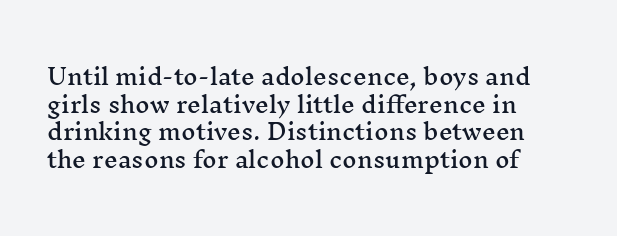
{"italic": "no", "underline": "no", "align": "left", "line_spacing": "normal", "line_spacing_ratio": 1.26, "letter_spacing": "normal", "letter_spacing_em": 0.0, "glyph_px": 22}
